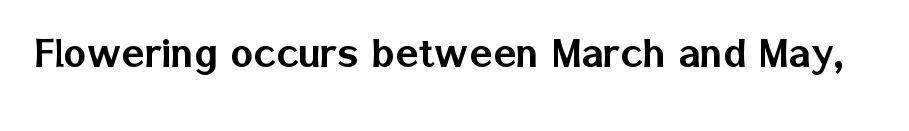
{"serif": "no", "italic": "no", "width": "normal", "stroke_contrast": "low", "x_height": "medium", "monospaced": "no", "underline": "no", "letter_spacing": "normal", "letter_spacing_em": 0.0, "glyph_px": 48}
